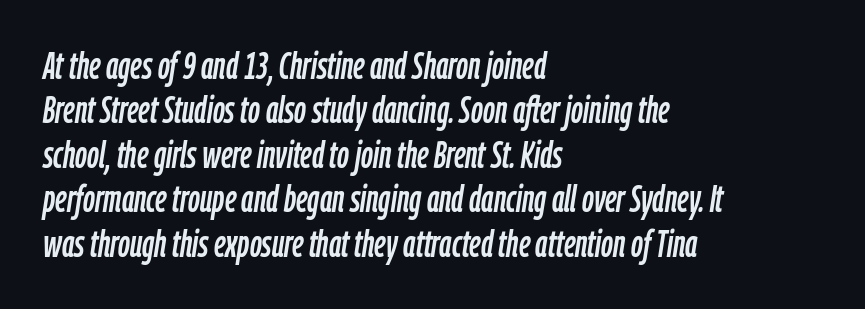
Left-aligned paragraph, ragged on the right. Look at the tracking — it's just the regular setting, nothing added. Any mark beneath the type? The region is blank. Tall strokes in this sample are angled rather than plumb. Is this a fixed-width face? No — the glyphs have proportional, varying widths.
